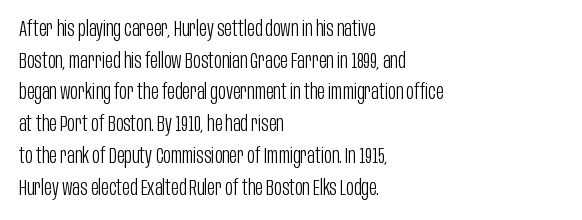
Q: Is the text bold? A: No.
Q: Is the text italic (slanted)? A: No, it is upright.
Q: Is the text underlined? A: No.
Q: How is the paragraph aligned? A: Left-aligned.
Q: Is the spacing between letters normal or unusually wide? A: Normal.
Q: Is the spacing between lines tight, normal or loose? A: Normal.
